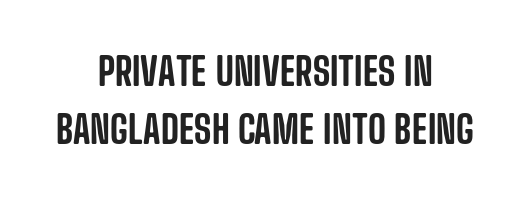
{"serif": "no", "italic": "no", "width": "condensed", "stroke_contrast": "low", "x_height": "large", "monospaced": "no", "underline": "no", "align": "center", "line_spacing": "normal", "line_spacing_ratio": 1.5, "letter_spacing": "normal", "letter_spacing_em": 0.0, "glyph_px": 39}
